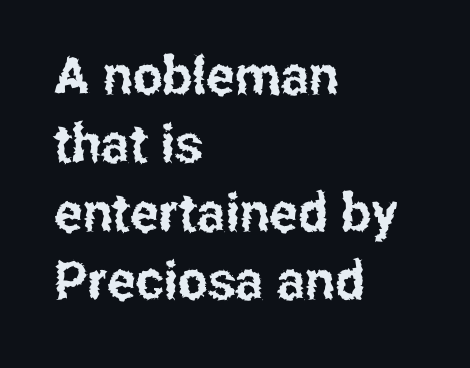
The image shows 53 px condensed sans-serif type, upright; set left-aligned, normal line spacing (1.29x), normal letter spacing, not underlined; low stroke contrast and a medium x-height.
